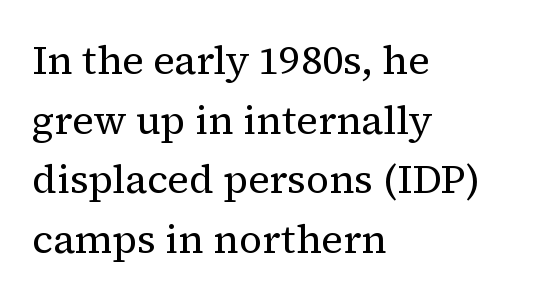
Q: Is the text bold? A: No.
Q: Is the text italic (slanted)? A: No, it is upright.
Q: Is the typeface a serif or a sans-serif typeface? A: Serif.
Q: Is the text underlined? A: No.
Q: How is the paragraph aligned? A: Left-aligned.
Q: Is the spacing between letters normal or unusually wide? A: Normal.
Q: Is the spacing between lines tight, normal or loose? A: Normal.
Q: Width (condensed, normal, or wide)? A: Normal.
Q: Stroke contrast? A: Medium.
Q: x-height? A: Medium.
Q: Monospaced? A: No.
